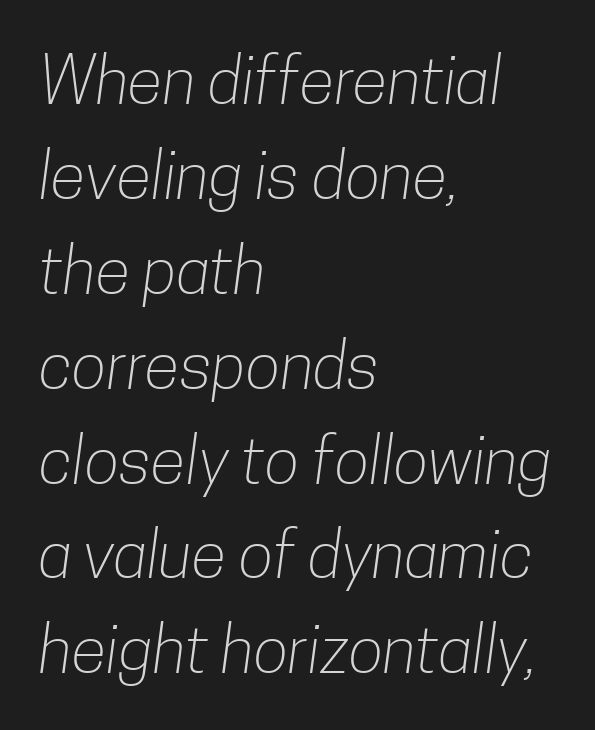
Ink coverage per letter is moderate at most. Default kerning and tracking; the words read as compact shapes. In terms of leading, this rendering sits right in the middle. The designer went with a sans here, leaving each stem footless. Do the characters align in a grid? No, the font is proportional. Which margin do the lines hug? The left one — the right edge is uneven.
